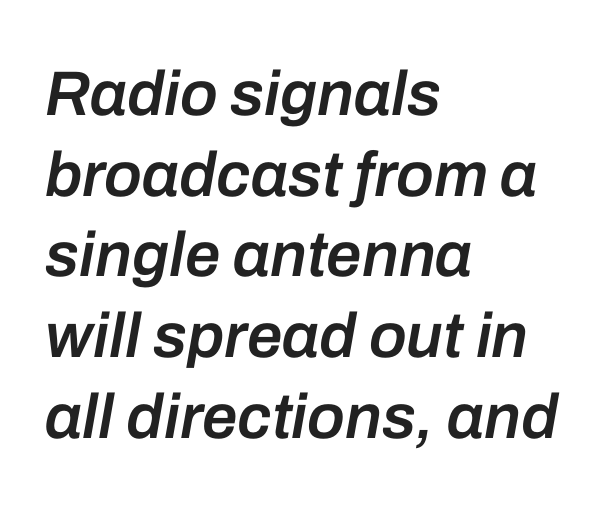
Spacing verdict: proportional, widths tailored to each character. Italic: yes, the glyphs are oblique. Leading matches the norm, producing a regular column. Glance below the letters and you will spot only blank space. Every letter is mildly thick-stroked: semibold rather than bold.
